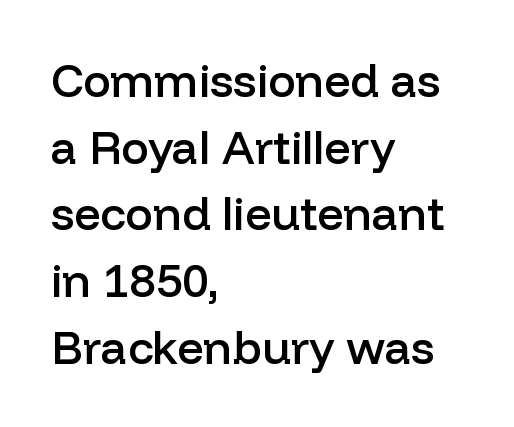
Looks like regular typesetting: each glyph gets only the width it needs. These lines keep a tight, regular rhythm from letter to letter. What's the leading like? Ordinary, nothing unusual. The compositor pushed each line to the left boundary.
